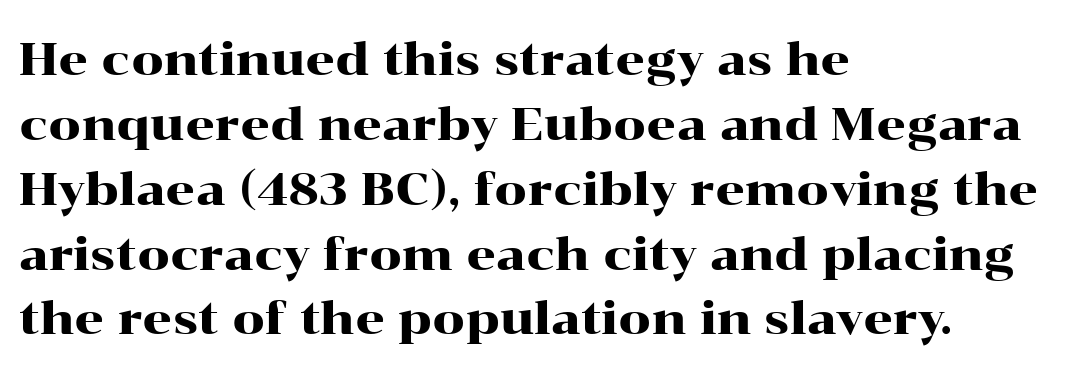
Q: Is the text italic (slanted)? A: No, it is upright.
Q: Is the typeface a serif or a sans-serif typeface? A: Serif.
Q: Is the text underlined? A: No.
Q: How is the paragraph aligned? A: Left-aligned.
Q: Is the spacing between letters normal or unusually wide? A: Normal.
Q: Is the spacing between lines tight, normal or loose? A: Normal.
Q: Width (condensed, normal, or wide)? A: Wide.
Q: Stroke contrast? A: High.
Q: x-height? A: Medium.
Q: Monospaced? A: No.
